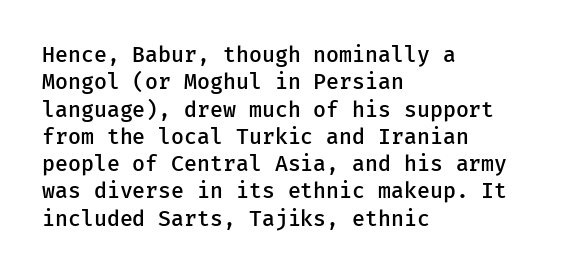
{"italic": "no", "bold": "semi", "underline": "no", "align": "left", "line_spacing": "normal", "line_spacing_ratio": 1.3, "letter_spacing": "normal", "letter_spacing_em": 0.0, "glyph_px": 21}
